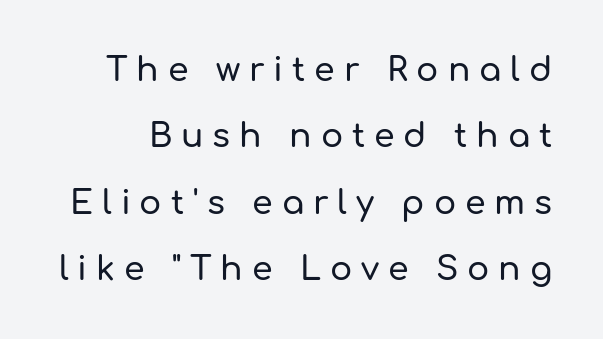
Baseline-to-baseline distance is far greater than the letter height. Observe the absence of serifs on each vertical stroke in this sample. The rendering uses natural spacing where letterforms have individual widths. The tracking jumps out immediately: characters are airy and widely separated. Descenders hang freely into open space. Notice how the stems are strictly vertical — no italics here.
